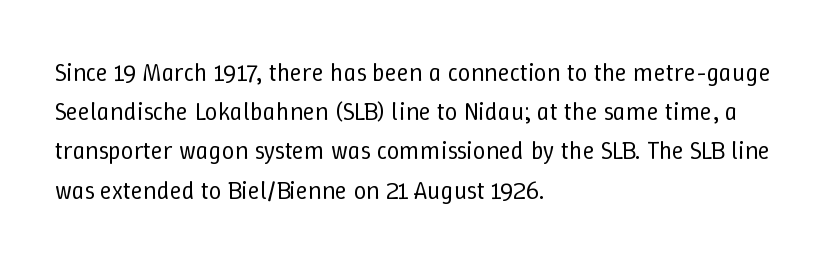
{"italic": "no", "bold": "no", "underline": "no", "align": "left", "line_spacing": "normal", "line_spacing_ratio": 1.57, "letter_spacing": "normal", "letter_spacing_em": 0.0, "glyph_px": 25}
